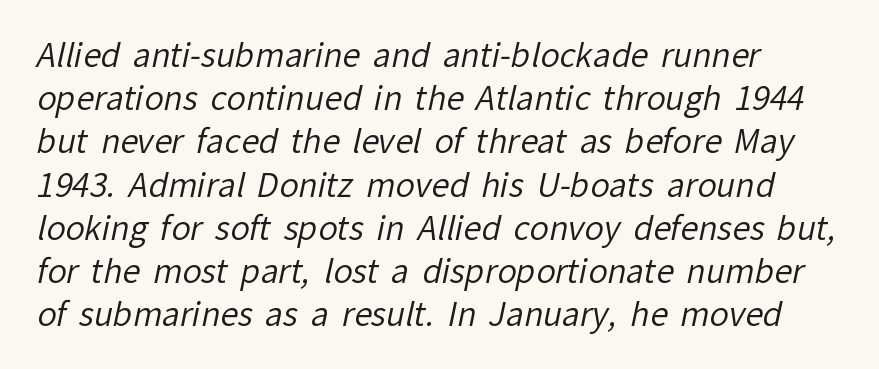
Q: Is the text bold? A: No.
Q: Is the typeface a serif or a sans-serif typeface? A: Sans-serif.
Q: Is the text underlined? A: No.
Q: Is the spacing between letters normal or unusually wide? A: Normal.
Q: Is the spacing between lines tight, normal or loose? A: Normal.
Q: Width (condensed, normal, or wide)? A: Normal.
Q: Stroke contrast? A: Low.
Q: x-height? A: Medium.
Q: Monospaced? A: No.
